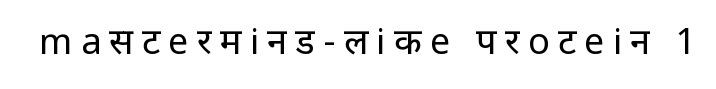
{"serif": "no", "italic": "no", "bold": "no", "weight": "regular", "width": "condensed", "stroke_contrast": "low", "underline": "no", "letter_spacing": "wide", "letter_spacing_em": 0.23, "glyph_px": 36}
